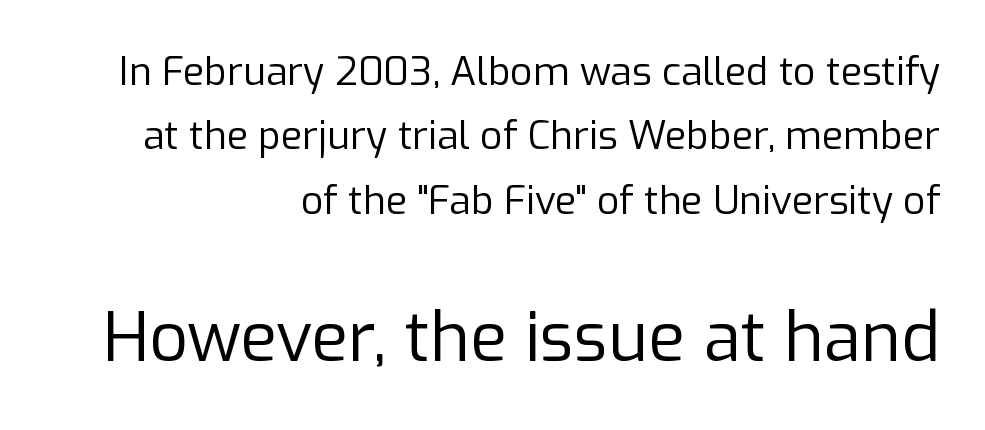
The image shows 68 px regular-weight sans-serif type, upright; set right-aligned, normal line spacing (1.65x), normal letter spacing, not underlined; the second (bottom) block is 1.74x larger; low stroke contrast and a medium x-height.
